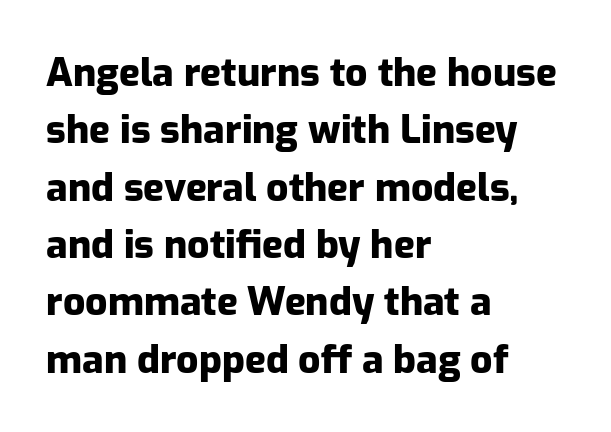
The passage shown is typed in a proportional face where columns would drift. Do the letters lean? They stand straight. Check under the words: just untouched page. No feet cap the strokes, marking this as sans-serif type. Where is the straight margin? On the left. Default kerning and tracking; the words read as compact shapes.
